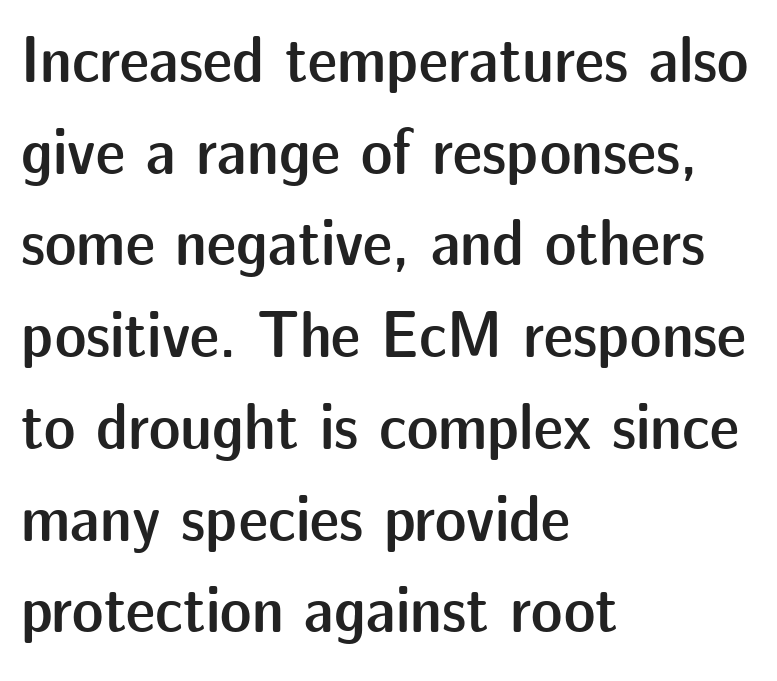
The image shows 66 px semibold sans-serif type, upright; set left-aligned, normal line spacing (1.39x), normal letter spacing, not underlined; low stroke contrast and a medium x-height.
